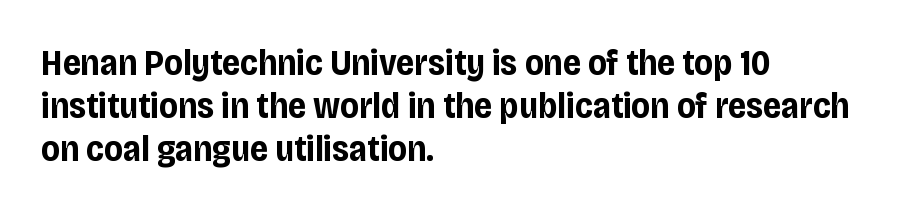
Q: Is the text bold? A: Yes.
Q: Is the text italic (slanted)? A: No, it is upright.
Q: Is the typeface a serif or a sans-serif typeface? A: Sans-serif.
Q: Is the text underlined? A: No.
Q: How is the paragraph aligned? A: Left-aligned.
Q: Is the spacing between letters normal or unusually wide? A: Normal.
Q: Width (condensed, normal, or wide)? A: Condensed.
Q: Stroke contrast? A: Low.
Q: x-height? A: Large.
Q: Monospaced? A: No.
